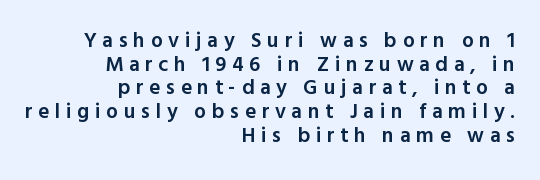
Short and long lines alike share a common ending point at right. The lines are packed closely together with very little leading. Descender tails drop into unmarked territory. The lettering holds an erect, upright posture throughout. These words are printed semibold, heavier than regular yet not bold. The rendering inserts visible extra space after every character.
